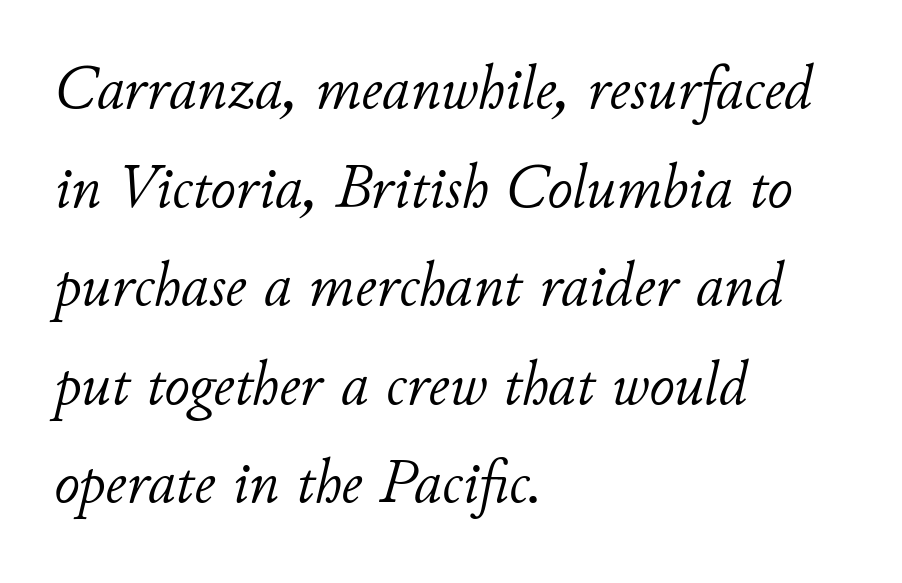
Rule under the text: the space is simply empty. Ink coverage per letter is moderate at most. You can tell it's italic because the verticals aren't actually vertical. Leftover space on each line is placed entirely after the last word.
